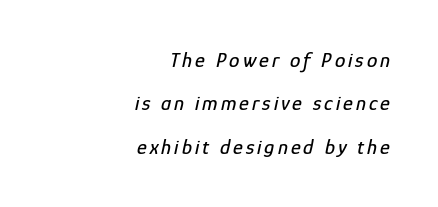
{"italic": "yes", "lean": "right", "slant_degrees": 12, "underline": "no", "align": "right", "line_spacing": "loose", "line_spacing_ratio": 2.07, "glyph_px": 21}
